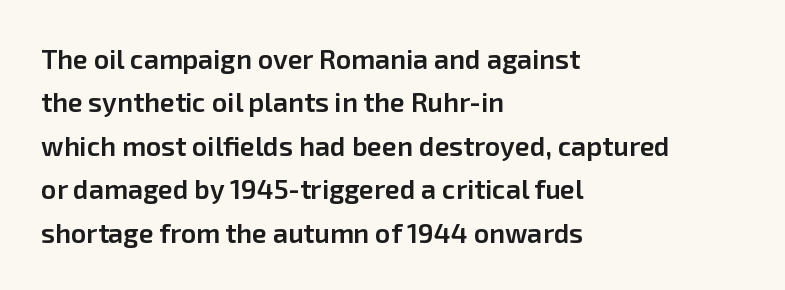
As a designer I'd log this as weight 600, semibold. In terms of leading, this rendering sits right in the middle. A student would call this left alignment; a typographer would say flush left, rag right. Descenders hang freely into open space. This rendering leaves character spacing at its baseline value. Italic: no, the glyphs are upright roman.
